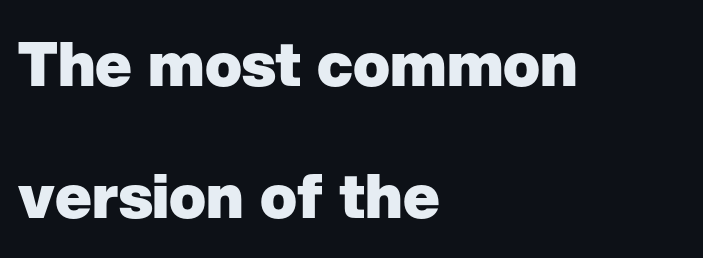
Q: Is the text bold? A: Yes.
Q: Is the text italic (slanted)? A: No, it is upright.
Q: Is the typeface a serif or a sans-serif typeface? A: Sans-serif.
Q: Is the text underlined? A: No.
Q: How is the paragraph aligned? A: Left-aligned.
Q: Is the spacing between letters normal or unusually wide? A: Normal.
Q: Is the spacing between lines tight, normal or loose? A: Loose.
Q: Width (condensed, normal, or wide)? A: Normal.
Q: Stroke contrast? A: Low.
Q: x-height? A: Medium.
Q: Monospaced? A: No.
